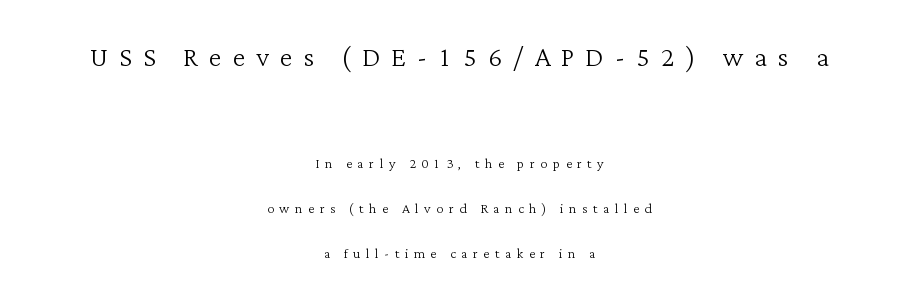
Of the two passages, the one on top uses the larger point size. One-word summary of the alignment: center. Every stem runs plumb, perpendicular to the baseline. Short note: letters widely spaced. The letterforms sit at book weight or below. Vertically, the passage feels expansive, rows floating well apart.
